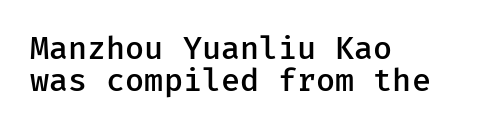
Q: Is the text bold? A: Semi-bold.
Q: Is the text italic (slanted)? A: No, it is upright.
Q: Is the typeface a serif or a sans-serif typeface? A: Sans-serif.
Q: Is the text underlined? A: No.
Q: How is the paragraph aligned? A: Left-aligned.
Q: Is the spacing between letters normal or unusually wide? A: Normal.
Q: Is the spacing between lines tight, normal or loose? A: Tight.
Q: Width (condensed, normal, or wide)? A: Normal.
Q: Stroke contrast? A: Low.
Q: x-height? A: Medium.
